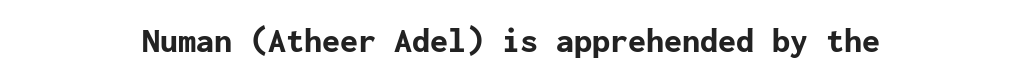
{"serif": "no", "italic": "no", "bold": "yes", "weight": "bold", "width": "normal", "stroke_contrast": "low", "x_height": "medium", "underline": "no", "letter_spacing": "normal", "letter_spacing_em": 0.0, "glyph_px": 36}
